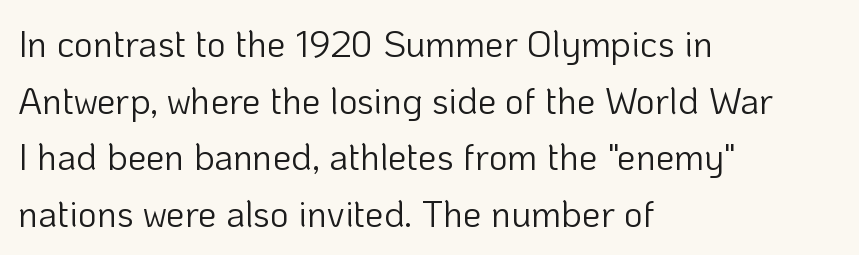
The words here are not underlined. All the whitespace from short lines collects on the right. Heaviness? Minimal to ordinary, like unemphasized prose. Interline gaps are of average width in this sample. Spacing between characters is what you'd get straight out of the box.
